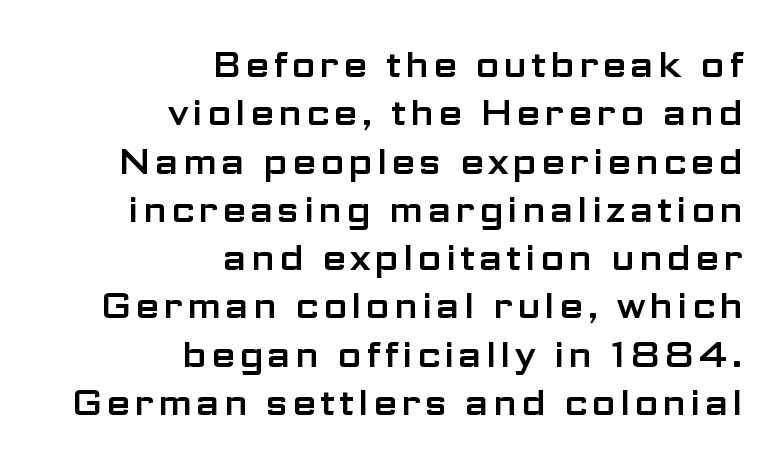
{"serif": "no", "italic": "no", "width": "wide", "stroke_contrast": "low", "x_height": "medium", "monospaced": "no", "underline": "no", "align": "right", "line_spacing": "normal", "line_spacing_ratio": 1.38, "glyph_px": 35}
